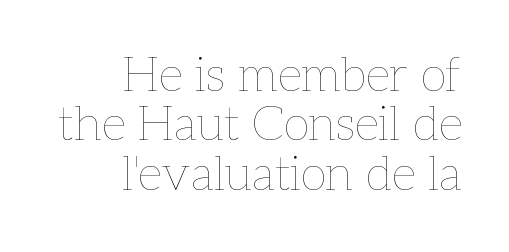
Regarding leading, the lines here are crowded together. A typesetter would mark this as roman, not italic. Casual observation: everything's shoved over to the right. Stem width sits at or under what a default text font uses.
